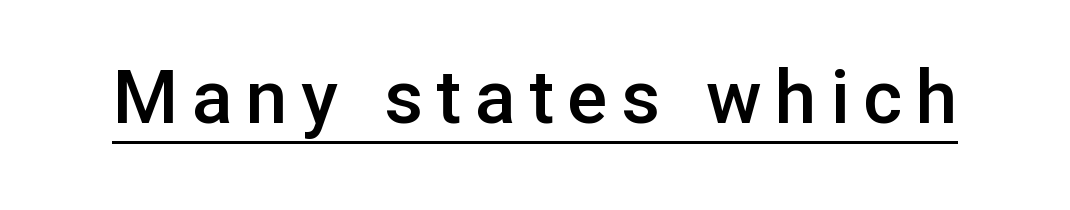
Q: Is the text bold? A: Semi-bold.
Q: Is the text italic (slanted)? A: No, it is upright.
Q: Is the typeface a serif or a sans-serif typeface? A: Sans-serif.
Q: Is the text underlined? A: Yes.
Q: Width (condensed, normal, or wide)? A: Normal.
Q: Stroke contrast? A: Low.
Q: x-height? A: Medium.
Q: Monospaced? A: No.
